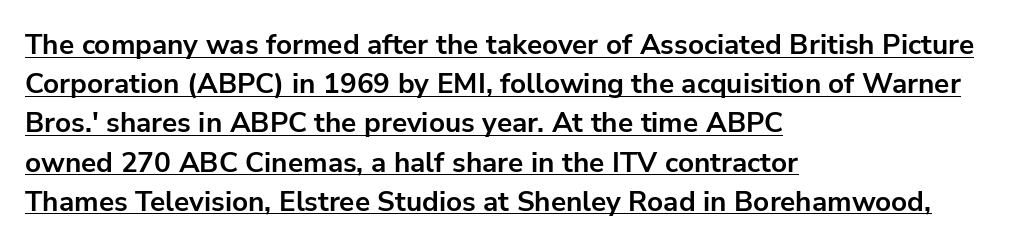
Q: Is the text bold? A: Yes.
Q: Is the text italic (slanted)? A: No, it is upright.
Q: Is the typeface a serif or a sans-serif typeface? A: Sans-serif.
Q: Is the text underlined? A: Yes.
Q: How is the paragraph aligned? A: Left-aligned.
Q: Is the spacing between letters normal or unusually wide? A: Normal.
Q: Is the spacing between lines tight, normal or loose? A: Normal.
Q: Width (condensed, normal, or wide)? A: Normal.
Q: Stroke contrast? A: Low.
Q: x-height? A: Medium.
Q: Monospaced? A: No.
